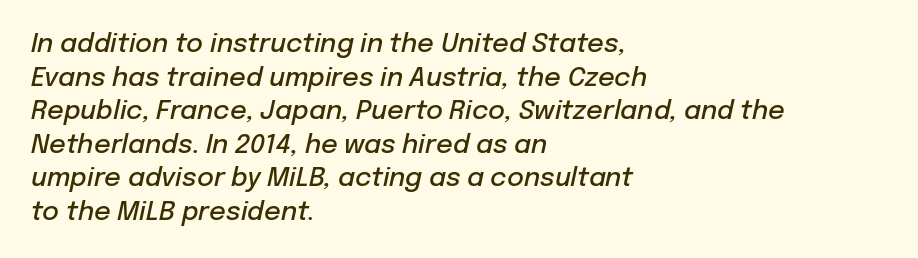
The image shows 26 px text type, italic (leaning right); set left-aligned, normal line spacing (1.29x), normal letter spacing, not underlined.
